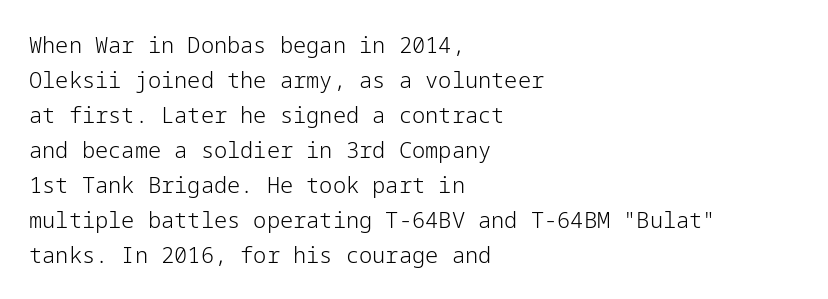
Every stem runs plumb, perpendicular to the baseline. Ink coverage per letter is moderate at most. Does extra space separate the letters? No, they use regular spacing. Line starts are locked; line ends wander. If you measured baseline to baseline, you'd find a middling distance.
